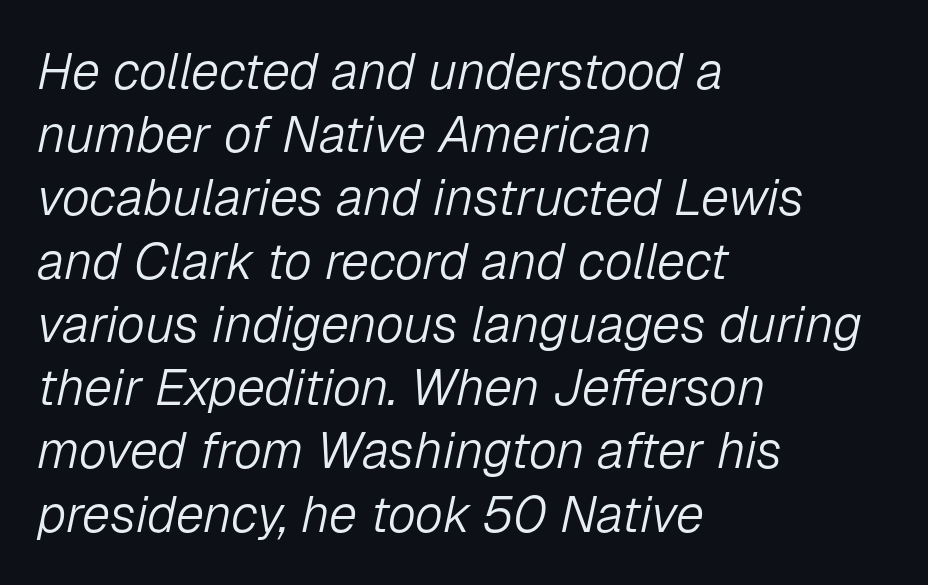
{"italic": "yes", "lean": "right", "slant_degrees": 12, "bold": "no", "weight": "light", "width": "normal", "stroke_contrast": "low", "x_height": "medium", "monospaced": "no", "underline": "no", "align": "left", "line_spacing_ratio": 1.24, "letter_spacing": "normal", "letter_spacing_em": 0.0, "glyph_px": 51}
